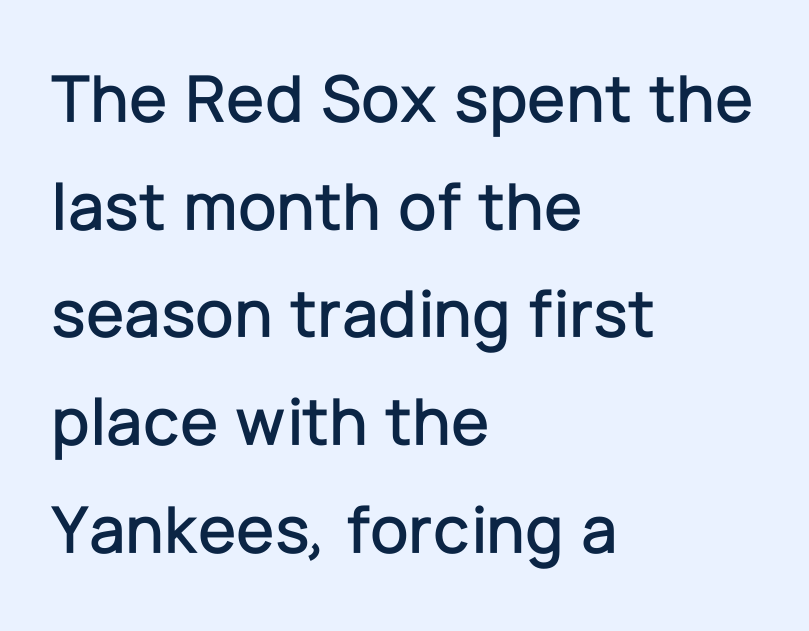
{"serif": "no", "italic": "no", "width": "normal", "stroke_contrast": "low", "x_height": "medium", "monospaced": "no", "underline": "no", "align": "left", "line_spacing": "normal", "line_spacing_ratio": 1.56, "letter_spacing": "normal", "letter_spacing_em": 0.0, "glyph_px": 69}
